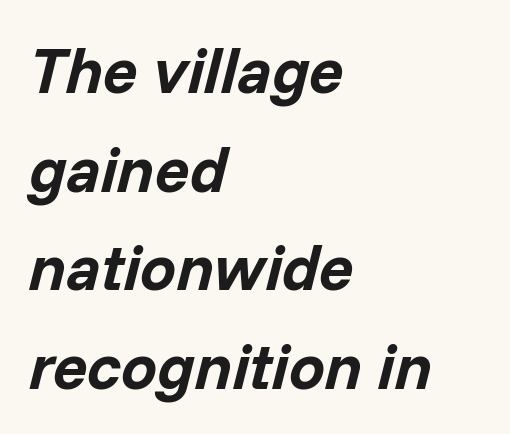
{"italic": "yes", "lean": "right", "slant_degrees": 14, "bold": "yes", "weight": "bold", "width": "normal", "stroke_contrast": "low", "x_height": "medium", "monospaced": "no", "underline": "no", "align": "left", "line_spacing": "normal", "line_spacing_ratio": 1.54, "letter_spacing": "normal", "letter_spacing_em": 0.0, "glyph_px": 64}
